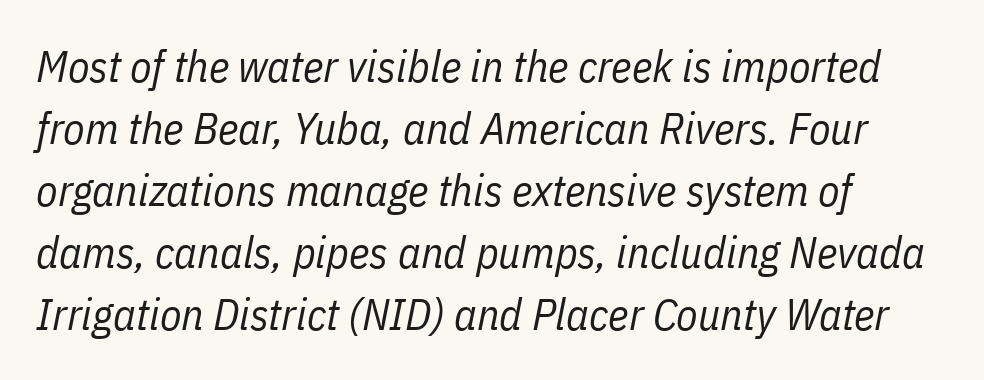
Interline gaps are of average width in this sample. Think of a printed novel: that variable character pitch is what you see here. The strokes are not fattened; the text isn't bold. Does the copy run flush right? No — it runs flush left. Look at the tracking — it's just the regular setting, nothing added. The typography opts for an oblique posture over an upright one.
